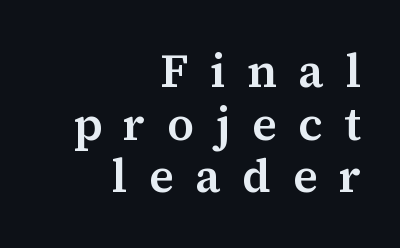
The image shows 47 px semibold serif type, upright; set right-aligned, tight line spacing (1.12x), unusually wide letter spacing (+0.46 em), not underlined; medium stroke contrast and a medium x-height.
